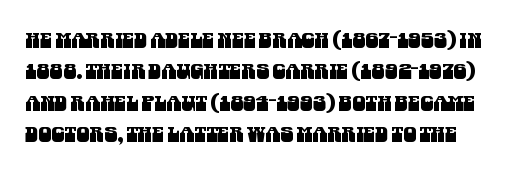
{"underline": "no", "line_spacing": "normal", "line_spacing_ratio": 1.49, "letter_spacing": "normal", "letter_spacing_em": 0.0, "glyph_px": 21}
